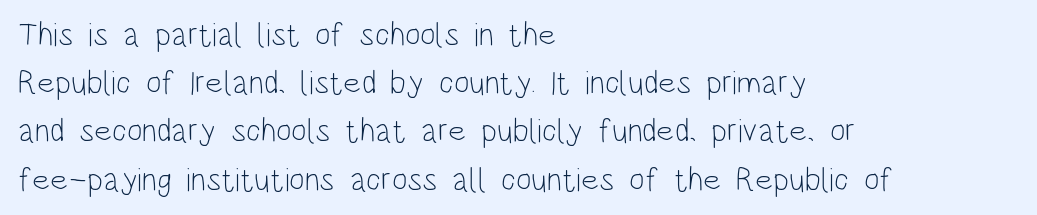
Underline: absent. Normally led — the rows are evenly, conventionally spaced. Is the stroke heavy? The answer is a plain regular-or-lighter. The ragged edge is on the right, which tells us the setting is flush left. Nobody touched the tracking dial on this one.
